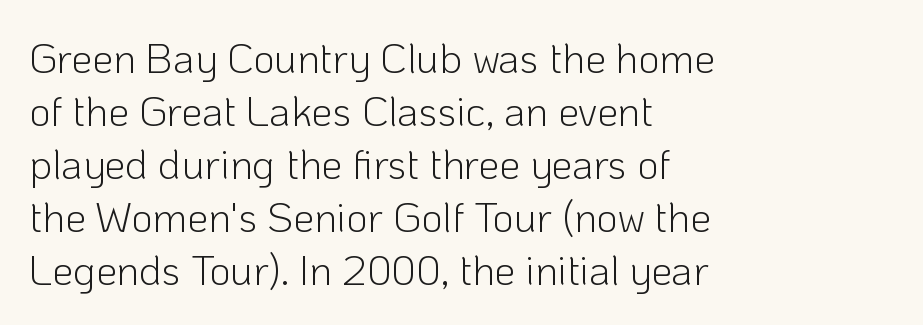
The image shows 42 px light sans-serif type, upright; set left-aligned, normal line spacing (1.26x), normal letter spacing, not underlined; low stroke contrast and a medium x-height.
